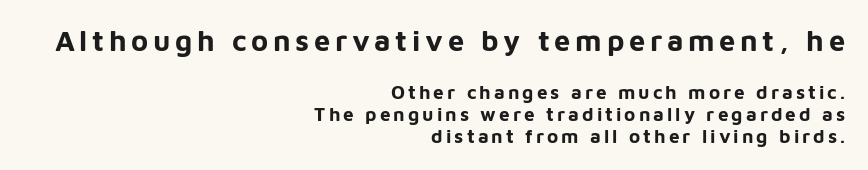
The image shows 29 px bold sans-serif type, upright; set right-aligned, line spacing 1.16x, not underlined; the first (top) block is 1.53x larger; low stroke contrast and a medium x-height.
